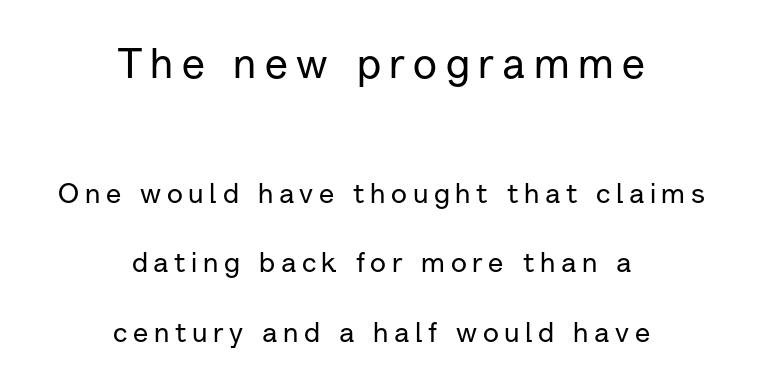
This is sans-serif lettering, the kind often seen on screens and signage. Horizontal alignment here is central, giving a formal, balanced look. The letterforms stand isolated, each surrounded by extra space. Is the lower block the larger one? No — the upper block carries the bigger type. The area under the type is left untouched.
